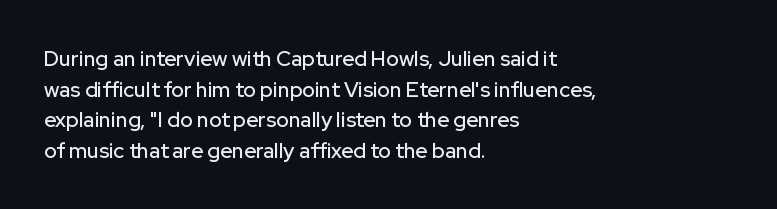
{"italic": "no", "underline": "no", "align": "left", "line_spacing": "normal", "line_spacing_ratio": 1.46, "letter_spacing": "normal", "letter_spacing_em": 0.0, "glyph_px": 21}
